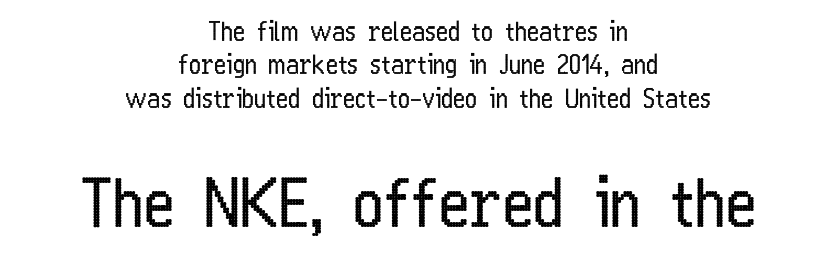
Q: Is the text bold? A: No.
Q: Is the text italic (slanted)? A: No, it is upright.
Q: Is the typeface a serif or a sans-serif typeface? A: Sans-serif.
Q: Is the text underlined? A: No.
Q: How is the paragraph aligned? A: Centered.
Q: Is the spacing between letters normal or unusually wide? A: Normal.
Q: Is the spacing between lines tight, normal or loose? A: Normal.
Q: Which block of text is set in a larger size, the first (top) or the second (bottom)? A: The second (bottom) one.
Q: Width (condensed, normal, or wide)? A: Condensed.
Q: Stroke contrast? A: Low.
Q: x-height? A: Medium.
Q: Monospaced? A: No.
